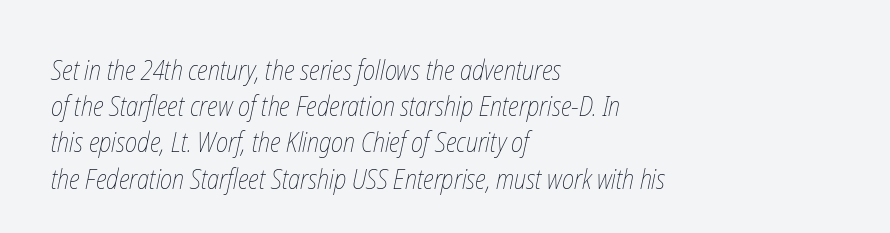
{"bold": "no", "underline": "no", "align": "left", "line_spacing": "normal", "line_spacing_ratio": 1.34, "letter_spacing": "normal", "letter_spacing_em": 0.0, "glyph_px": 27}
